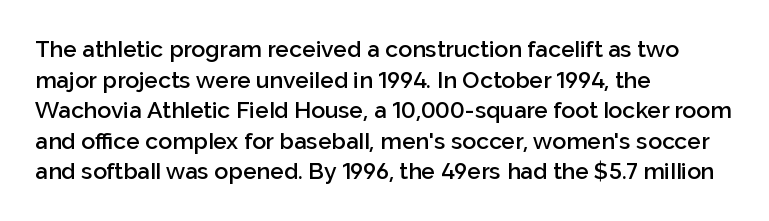
{"italic": "no", "bold": "semi", "underline": "no", "align": "left", "line_spacing": "normal", "line_spacing_ratio": 1.33, "letter_spacing": "normal", "letter_spacing_em": 0.0, "glyph_px": 23}
